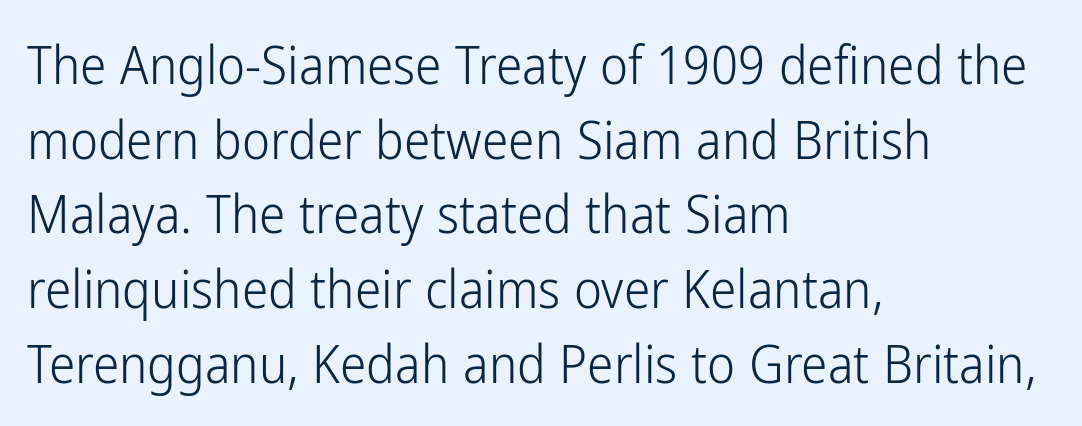
Think of a printed novel: that variable character pitch is what you see here. Regular leading. This sample uses plain, unmodified letter spacing. Nothing heavy about these letters — not bold at all. Reading down the block, your eye returns to a fixed left position each line.
